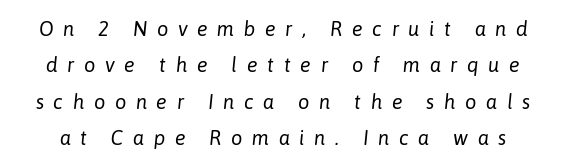
Q: Is the text bold? A: No.
Q: Is the text italic (slanted)? A: Yes, it leans right by about 6 degrees.
Q: Is the text underlined? A: No.
Q: Is the spacing between letters normal or unusually wide? A: Unusually wide.
